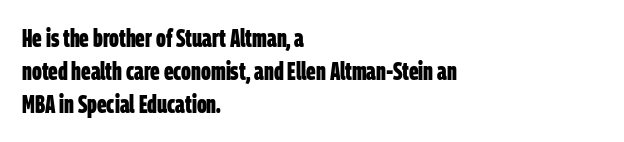
Look at the stroke-to-counter ratio: heavy, a bold. Line beginnings align vertically; line endings do not. The foot of each line stays bare and open. Rows of type keep a routine distance in the vertical direction. The passage shown has conventional tracking throughout.
